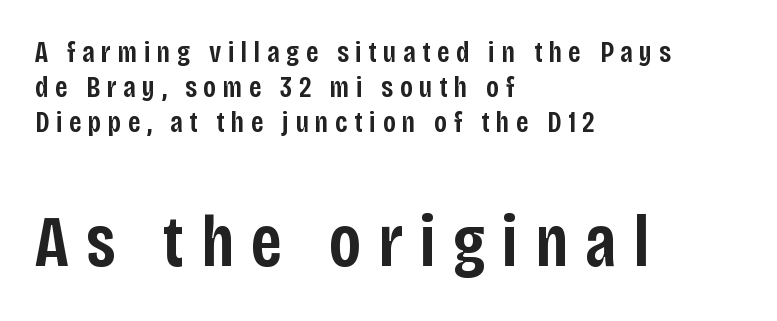
The image shows 73 px semibold, condensed sans-serif type, upright; set left-aligned, line spacing 1.2x, unusually wide letter spacing (+0.23 em), not underlined; the second (bottom) block is 2.52x larger; low stroke contrast and a large x-height.
